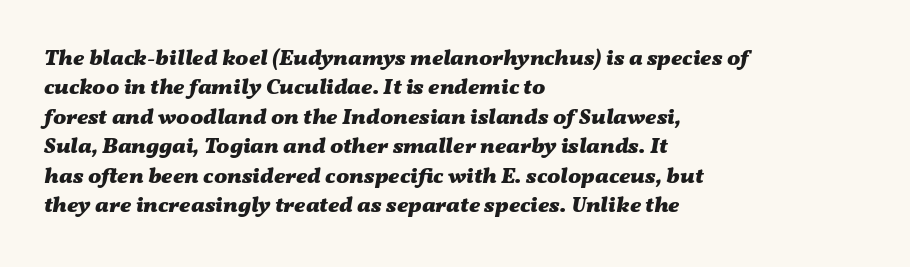
{"italic": "yes", "lean": "right", "slant_degrees": 11, "bold": "yes", "underline": "no", "align": "left", "line_spacing": "normal", "line_spacing_ratio": 1.34, "letter_spacing": "normal", "letter_spacing_em": 0.0, "glyph_px": 22}
